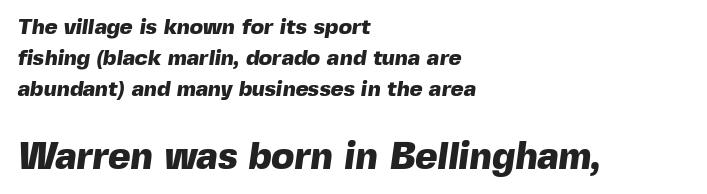
You could call the tracking neutral — neither tight nor loose. I'd call this a sans setting — the letters go barefoot. Is the type bold? Yes — the strokes are clearly thick and heavy. The paragraph shown leans on its left margin. Whoever set this chose a conventional vertical rhythm. The composition opens small and finishes big.
